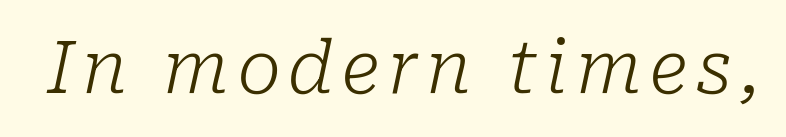
Beneath every word, the page is bare. Slanted lettering throughout. This is not heavy type; no bold has been used. Spacing verdict: proportional, widths tailored to each character.
